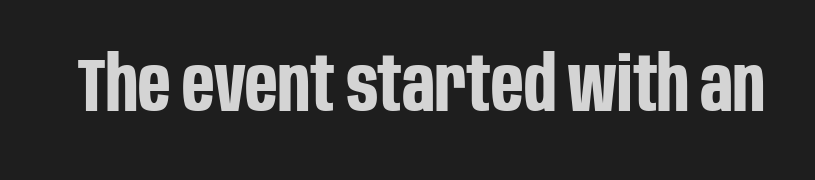
Caption: standard tracking, unaltered. Plenty of ink on the page — the face is bold. When letters stand straight like this, we call the style roman or upright. Font category for this specimen: sans-serif.
